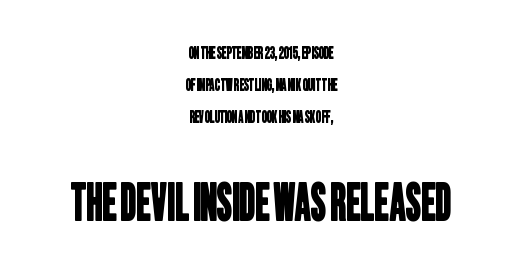
The rendering enlarges the type as you move from the upper chunk to the lower. The type family on display is of the sans-serif kind. The specimen omits any rule beneath the text block's lines. A typesetter would call this zero additional tracking. Students, observe: this is what heavily led, spacious text looks like. The passage is arranged like a title page — every line centered.
